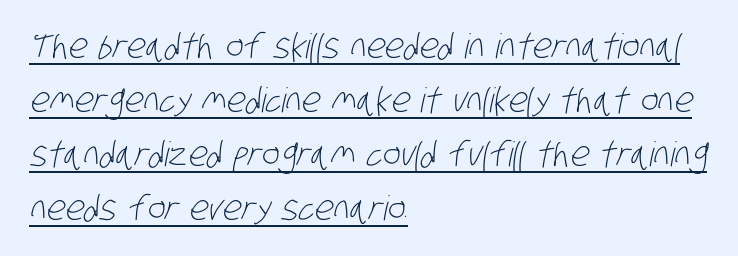
Q: Is the text bold? A: No.
Q: Is the typeface a serif or a sans-serif typeface? A: Sans-serif.
Q: Is the text underlined? A: Yes.
Q: How is the paragraph aligned? A: Left-aligned.
Q: Is the spacing between letters normal or unusually wide? A: Normal.
Q: Is the spacing between lines tight, normal or loose? A: Normal.
Q: Width (condensed, normal, or wide)? A: Condensed.
Q: Stroke contrast? A: Low.
Q: x-height? A: Large.
Q: Monospaced? A: No.
